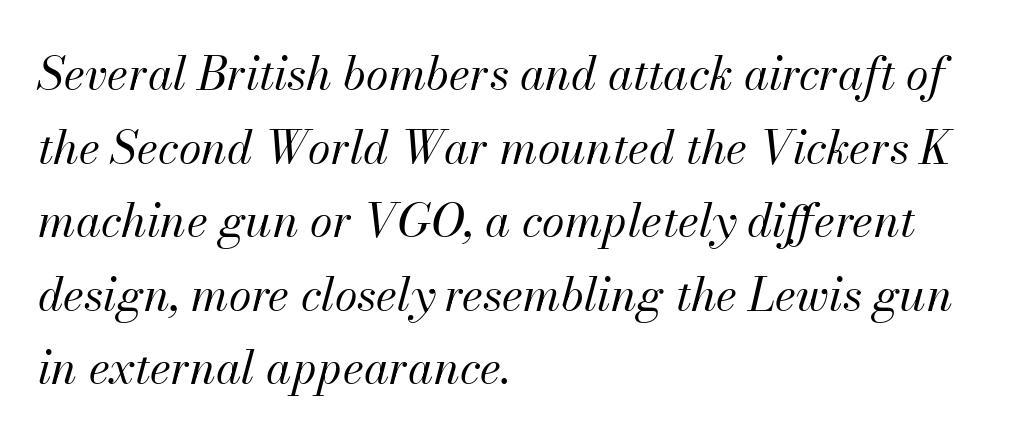
Is there much room between lines? A standard amount, neither cramped nor airy. Each stroke keeps to a modest, everyday thickness or less. Slant detected: the letters are inclined. Proportional: the letters do not fall into vertical columns. The horizontal fit of the characters is conventional and even.
